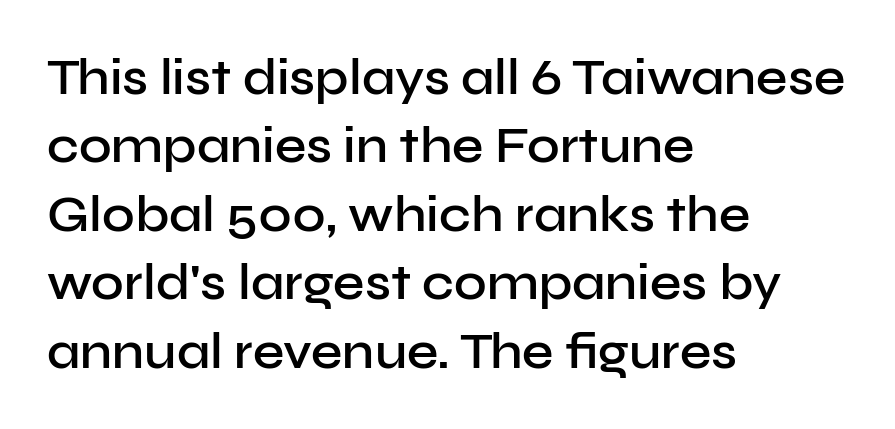
Does the lettering tilt? It doesn't — this is upright. The foot of each line stays bare and open. Do the characters align in a grid? No, the font is proportional. Characters follow at the spacing the type designer built in.
